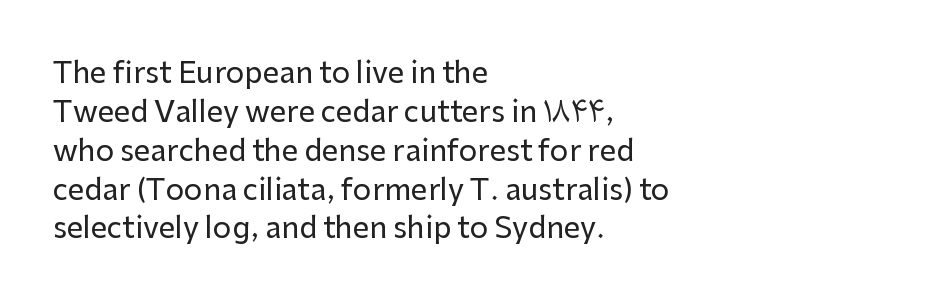
The image shows 29 px sans-serif type, upright; set left-aligned, normal line spacing (1.34x), normal letter spacing, not underlined; low stroke contrast and a medium x-height.
